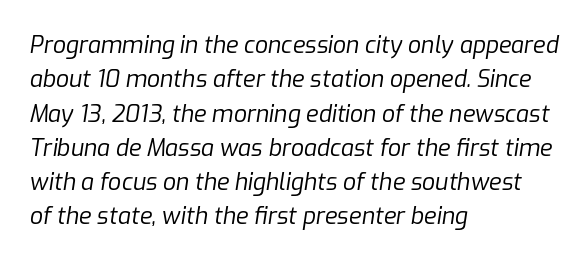
Unbolded letterforms with no extra heft. Check under the words: just untouched page. Style check: oblique. The rendering uses a moderate line-height, typical for paragraphs.
